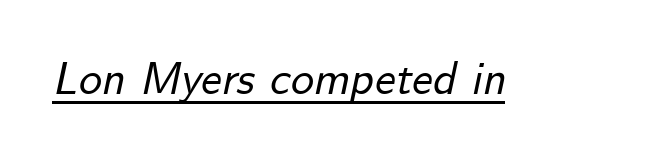
{"italic": "yes", "lean": "right", "slant_degrees": 12, "width": "normal", "stroke_contrast": "low", "x_height": "small", "monospaced": "no", "underline": "yes", "letter_spacing": "normal", "letter_spacing_em": 0.0, "glyph_px": 46}
